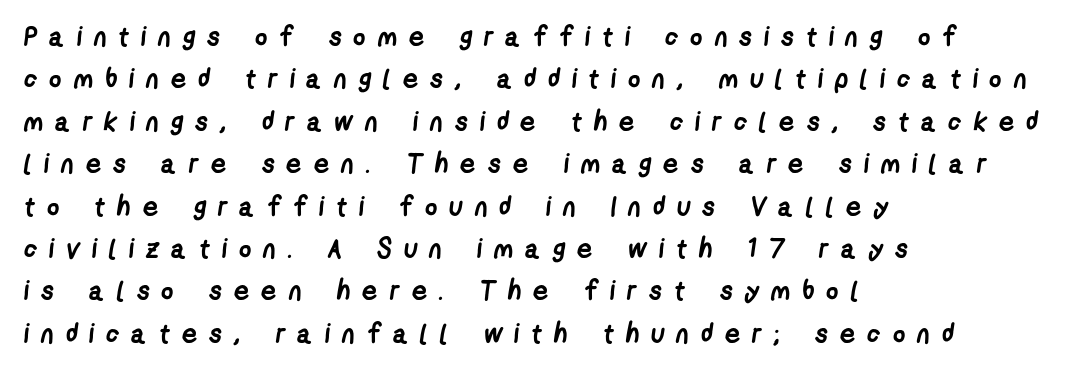
Stroke thickness is high; the sample reads as a true bold. The ragged edge is on the right, which tells us the setting is flush left. Someone cranked the tracking dial way up on this one. Decoration check: the copy has no underline.
